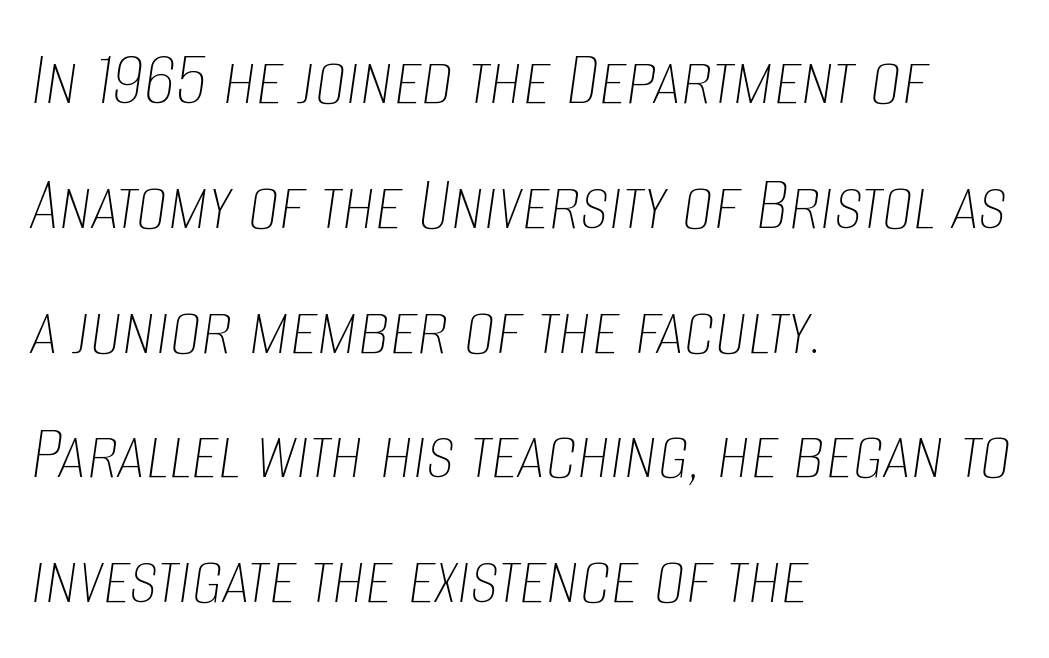
The image shows 79 px thin, condensed type, italic (leaning right); set left-aligned, normal line spacing (1.58x), normal letter spacing, not underlined; low stroke contrast and a large x-height.
